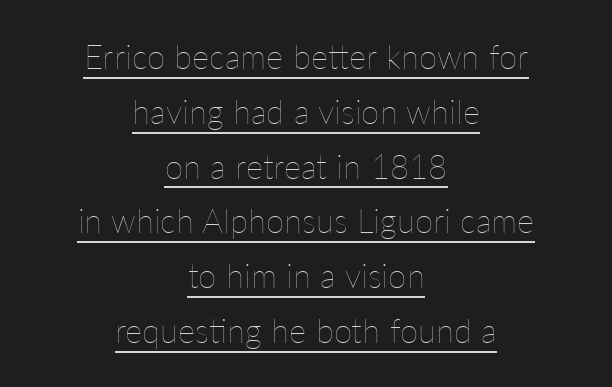
Q: Is the text bold? A: No.
Q: Is the text italic (slanted)? A: No, it is upright.
Q: Is the text underlined? A: Yes.
Q: How is the paragraph aligned? A: Centered.
Q: Is the spacing between letters normal or unusually wide? A: Normal.
Q: Is the spacing between lines tight, normal or loose? A: Normal.
Q: Width (condensed, normal, or wide)? A: Normal.
Q: Stroke contrast? A: Low.
Q: x-height? A: Medium.
Q: Monospaced? A: No.
